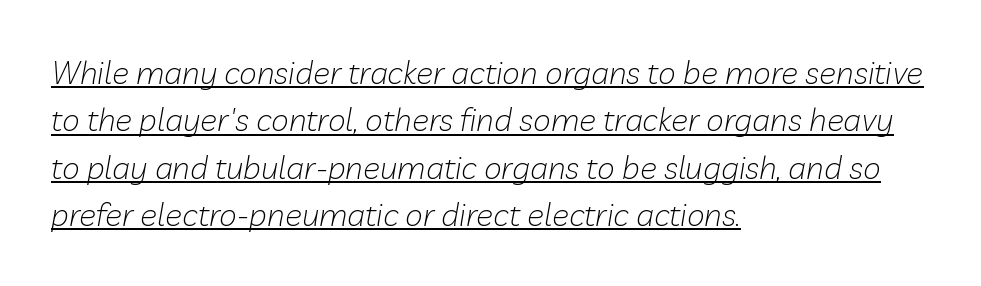
The image shows 32 px light type, italic (leaning right); set left-aligned, normal line spacing (1.48x), normal letter spacing, underlined; low stroke contrast and a medium x-height.
